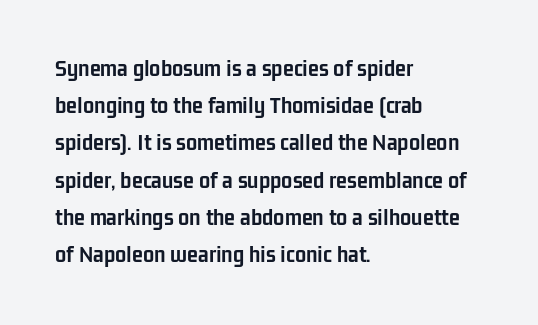
The image shows 25 px bold type, upright; set left-aligned, normal line spacing (1.49x), normal letter spacing, not underlined.
